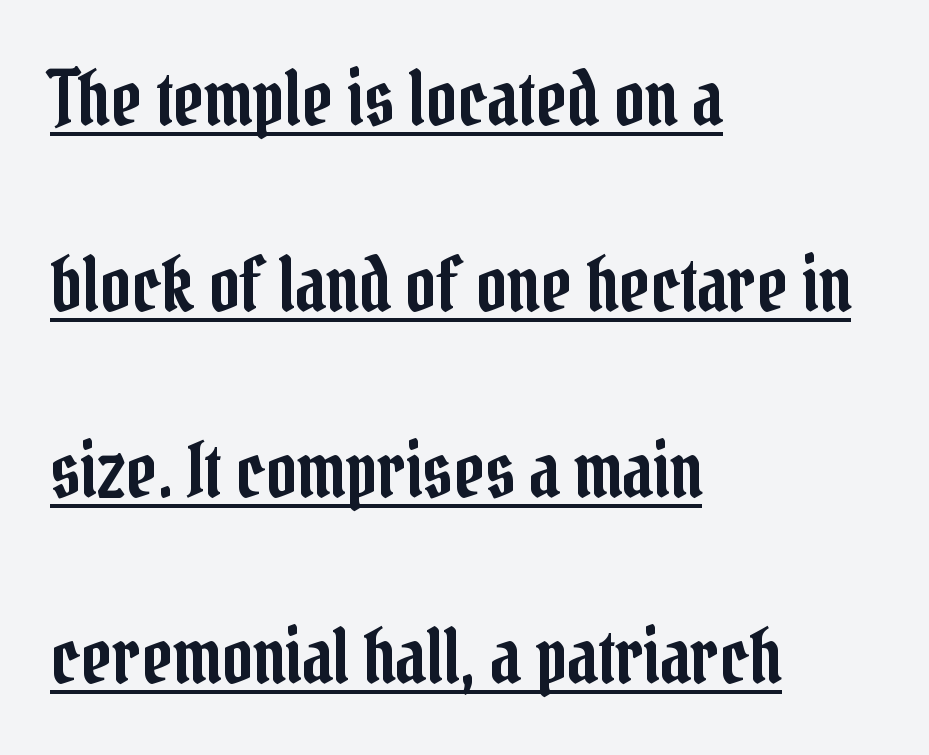
Varying glyph widths throughout — classic text-font behaviour. This rendering employs a face with finishing strokes, i.e., a serif. Style check: upright. You could call the tracking neutral — neither tight nor loose. In designer terms, the underline attribute is active on this setting.
